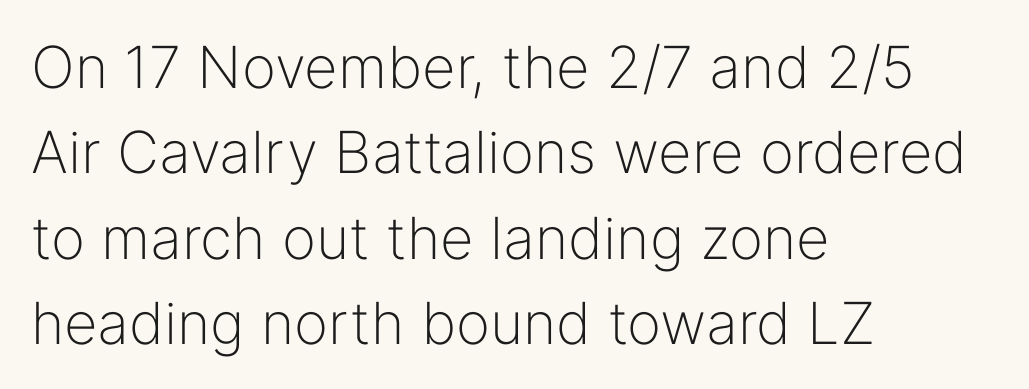
{"serif": "no", "italic": "no", "bold": "no", "weight": "light", "width": "normal", "stroke_contrast": "low", "x_height": "medium", "monospaced": "no", "underline": "no", "align": "left", "line_spacing": "normal", "line_spacing_ratio": 1.47, "letter_spacing": "normal", "letter_spacing_em": 0.0, "glyph_px": 58}
